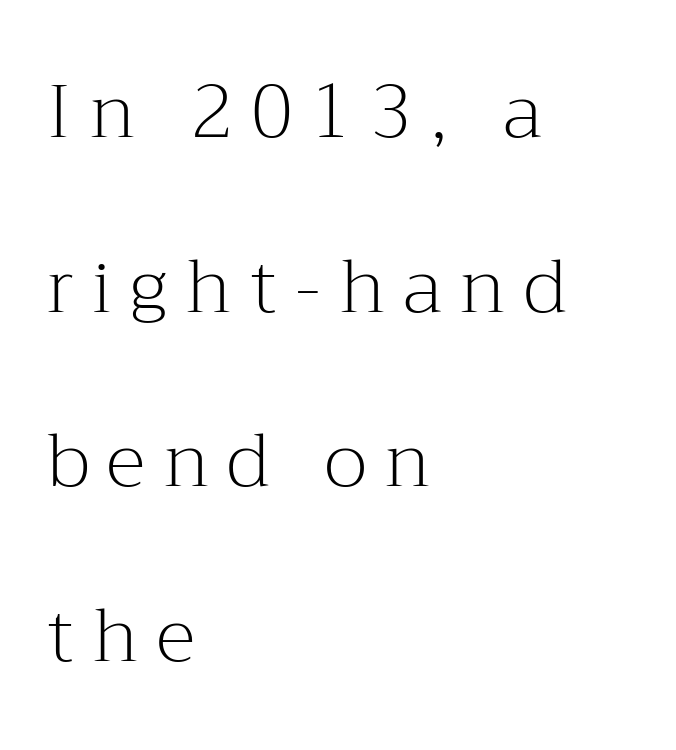
Q: Is the text bold? A: No.
Q: Is the text italic (slanted)? A: No, it is upright.
Q: Is the typeface a serif or a sans-serif typeface? A: Serif.
Q: Is the text underlined? A: No.
Q: How is the paragraph aligned? A: Left-aligned.
Q: Is the spacing between letters normal or unusually wide? A: Unusually wide.
Q: Is the spacing between lines tight, normal or loose? A: Loose.
Q: Width (condensed, normal, or wide)? A: Normal.
Q: Stroke contrast? A: Medium.
Q: x-height? A: Medium.
Q: Monospaced? A: No.
